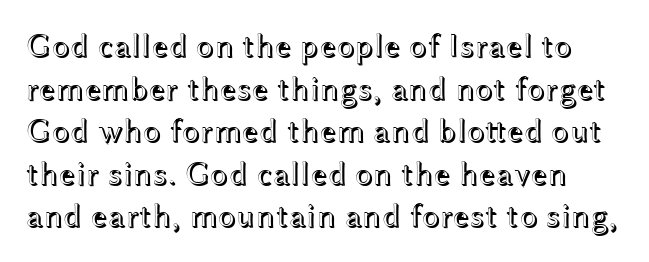
Q: Is the text italic (slanted)? A: No, it is upright.
Q: Is the text underlined? A: No.
Q: Is the spacing between letters normal or unusually wide? A: Normal.
Q: Is the spacing between lines tight, normal or loose? A: Normal.
Q: Width (condensed, normal, or wide)? A: Wide.
Q: x-height? A: Medium.
Q: Monospaced? A: No.
